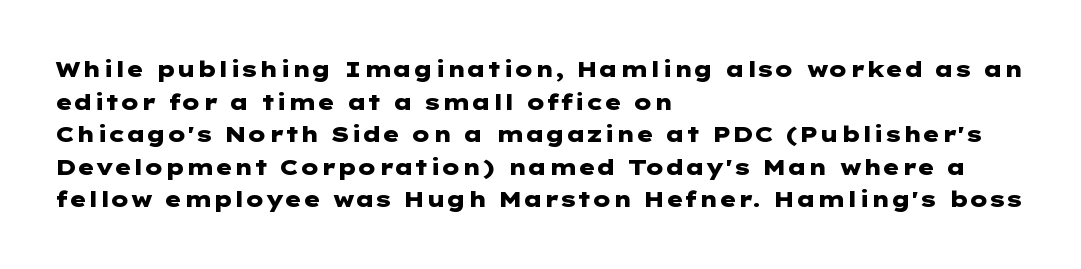
Q: Is the text bold? A: Yes.
Q: Is the text italic (slanted)? A: No, it is upright.
Q: Is the text underlined? A: No.
Q: How is the paragraph aligned? A: Left-aligned.
Q: Is the spacing between letters normal or unusually wide? A: Normal.
Q: Is the spacing between lines tight, normal or loose? A: Normal.
